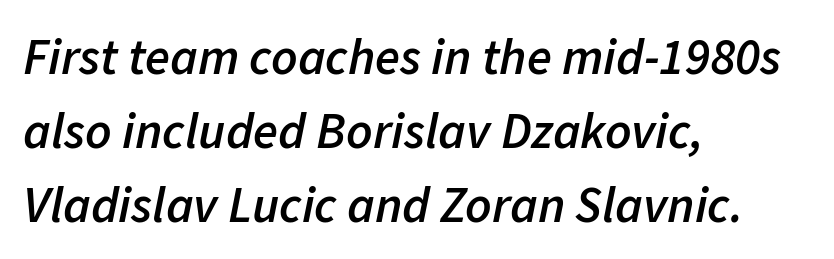
{"italic": "yes", "lean": "right", "slant_degrees": 11, "bold": "semi", "weight": "semibold", "width": "normal", "stroke_contrast": "low", "x_height": "medium", "monospaced": "no", "underline": "no", "align": "left", "line_spacing": "normal", "line_spacing_ratio": 1.45, "letter_spacing": "normal", "letter_spacing_em": 0.0, "glyph_px": 51}
